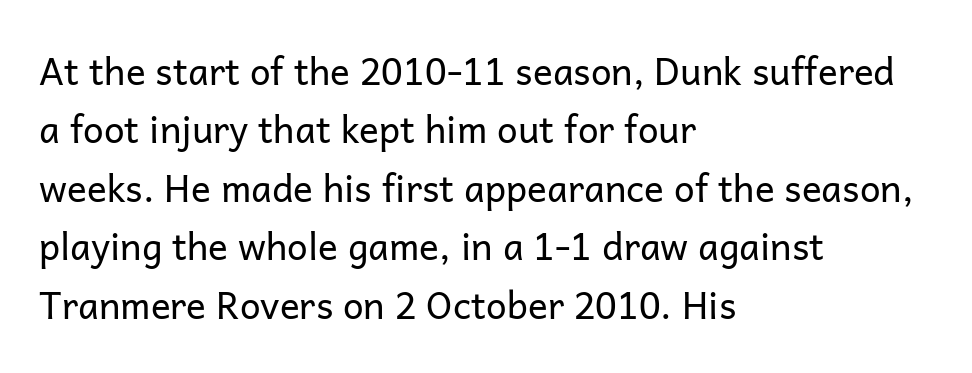
Note the varied advance widths — an 'i' is clearly narrower than an 'm'. A classic flush-left, rag-right setting is used for this passage. Caption: face not bold, strokes unweighted. The passage shown is typeset with a sans-serif family. There is no visible air inserted between adjacent glyphs.
